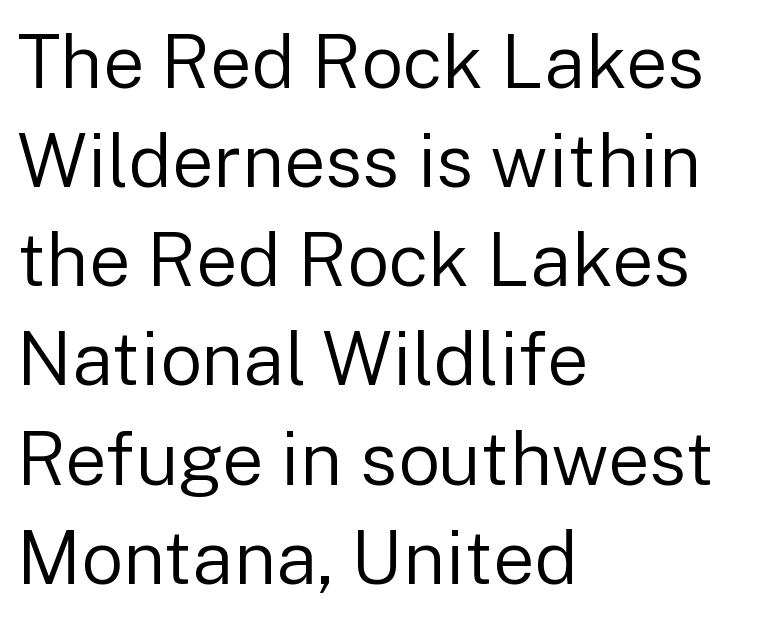
Q: Is the text bold? A: No.
Q: Is the text italic (slanted)? A: No, it is upright.
Q: Is the typeface a serif or a sans-serif typeface? A: Sans-serif.
Q: Is the text underlined? A: No.
Q: How is the paragraph aligned? A: Left-aligned.
Q: Is the spacing between letters normal or unusually wide? A: Normal.
Q: Is the spacing between lines tight, normal or loose? A: Normal.
Q: Width (condensed, normal, or wide)? A: Normal.
Q: Stroke contrast? A: Low.
Q: x-height? A: Medium.
Q: Monospaced? A: No.
